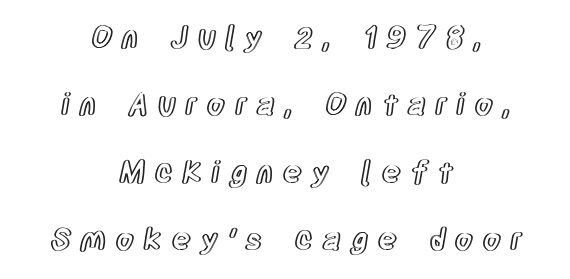
Bare-footed words on every line. The line texture is sparse and dotted thanks to wide tracking. Looks like regular typesetting: each glyph gets only the width it needs. Horizontal alignment here is central, giving a formal, balanced look. In terms of leading, this rendering errs on the spacious side.
